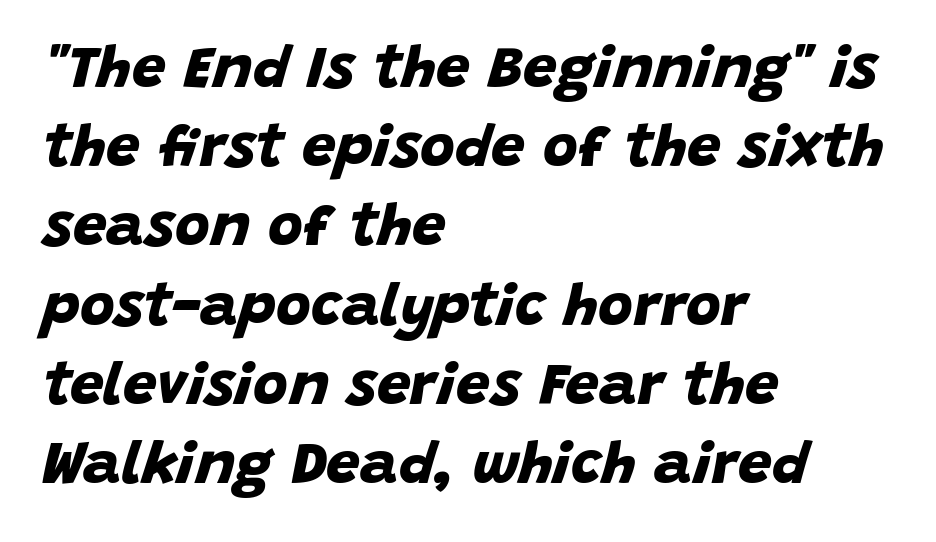
Q: Is the text bold? A: Yes.
Q: Is the typeface a serif or a sans-serif typeface? A: Sans-serif.
Q: Is the text underlined? A: No.
Q: How is the paragraph aligned? A: Left-aligned.
Q: Is the spacing between letters normal or unusually wide? A: Normal.
Q: Is the spacing between lines tight, normal or loose? A: Normal.
Q: Width (condensed, normal, or wide)? A: Normal.
Q: Stroke contrast? A: Low.
Q: x-height? A: Large.
Q: Monospaced? A: No.
